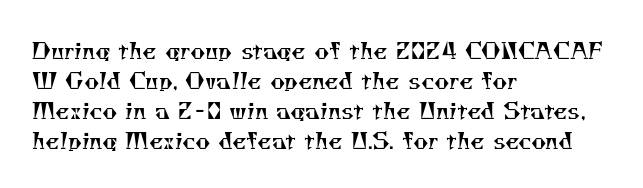
The face used here is rendered with its standard letterfit. Underline: absent. Line beginnings align vertically; line endings do not. Unbolded letterforms with no extra heft. Line spacing here is normal.
